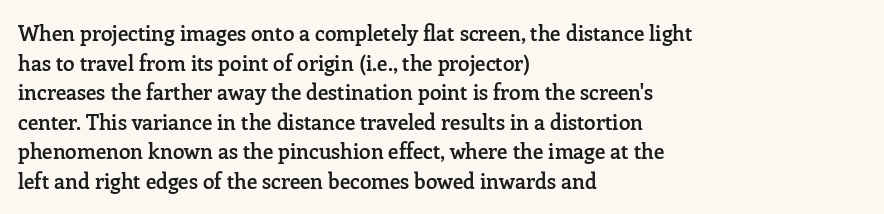
Q: Is the text bold? A: Semi-bold.
Q: Is the text italic (slanted)? A: No, it is upright.
Q: Is the text underlined? A: No.
Q: How is the paragraph aligned? A: Left-aligned.
Q: Is the spacing between letters normal or unusually wide? A: Normal.
Q: Is the spacing between lines tight, normal or loose? A: Normal.
